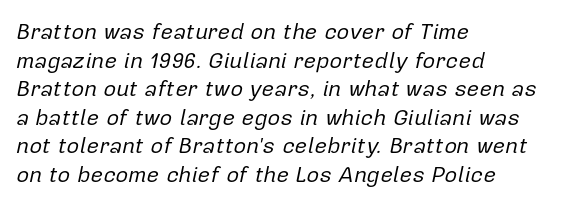
Q: Is the text bold? A: No.
Q: Is the text italic (slanted)? A: Yes, it leans right by about 12 degrees.
Q: Is the text underlined? A: No.
Q: How is the paragraph aligned? A: Left-aligned.
Q: Is the spacing between letters normal or unusually wide? A: Normal.
Q: Is the spacing between lines tight, normal or loose? A: Normal.
